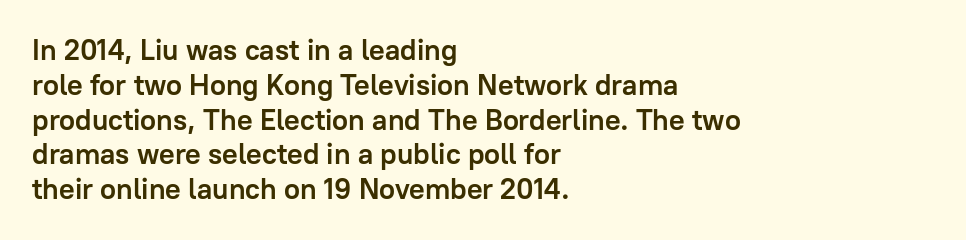
Which margin do the lines hug? The left one — the right edge is uneven. In terms of posture, this sample is upright. The typeface chosen for these lines omits serifs. The baseline area is clear. No extra tracking has been applied to these lines.
